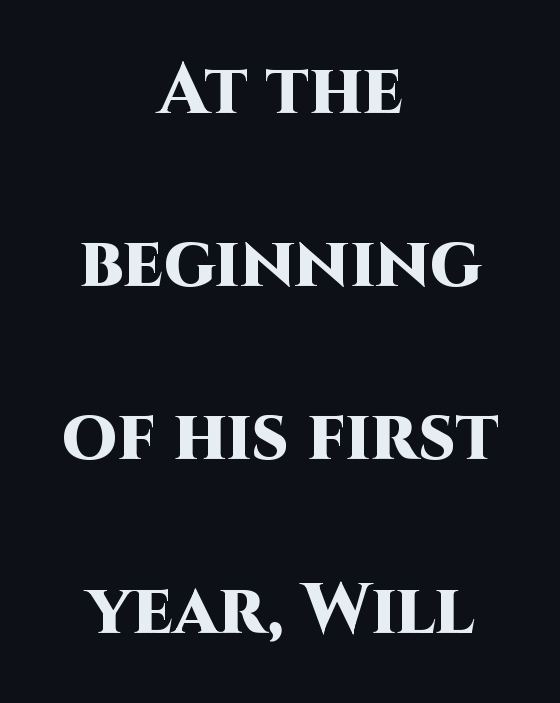
The image shows 71 px heavy sans-serif type, upright; set centered, loose line spacing (2.44x), normal letter spacing, not underlined; high stroke contrast and a large x-height.
